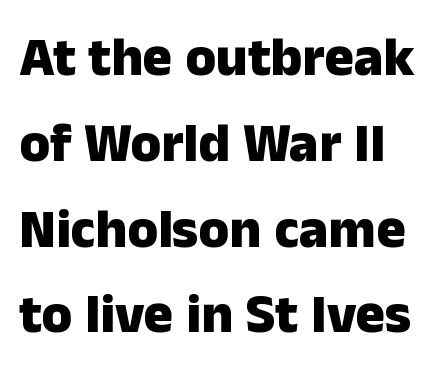
{"serif": "no", "italic": "no", "bold": "yes", "weight": "heavy", "width": "normal", "stroke_contrast": "low", "x_height": "medium", "monospaced": "no", "underline": "no", "line_spacing": "normal", "line_spacing_ratio": 1.56, "letter_spacing": "normal", "letter_spacing_em": 0.0, "glyph_px": 55}
